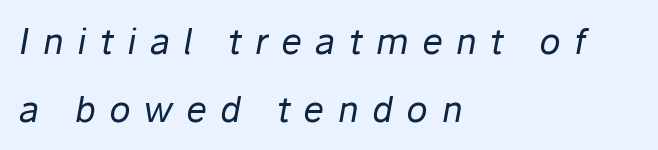
Q: Is the text bold? A: No.
Q: Is the text italic (slanted)? A: Yes, it leans right by about 10 degrees.
Q: Is the text underlined? A: No.
Q: How is the paragraph aligned? A: Left-aligned.
Q: Is the spacing between letters normal or unusually wide? A: Unusually wide.
Q: Is the spacing between lines tight, normal or loose? A: Loose.
Q: Width (condensed, normal, or wide)? A: Normal.
Q: Stroke contrast? A: Low.
Q: x-height? A: Medium.
Q: Monospaced? A: No.
